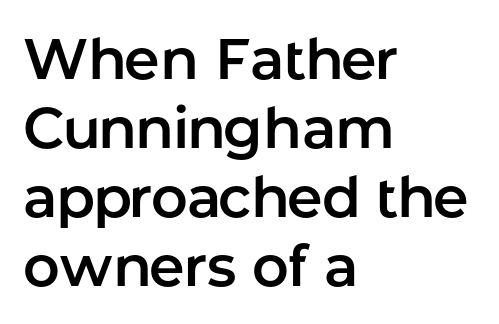
Unlike a traditional serif, this face leaves its strokes unadorned. Is there any slant? The stems are plumb. These lines stack with their left ends in a neat column. The face used here is proportionally spaced, like ordinary book or web type.
